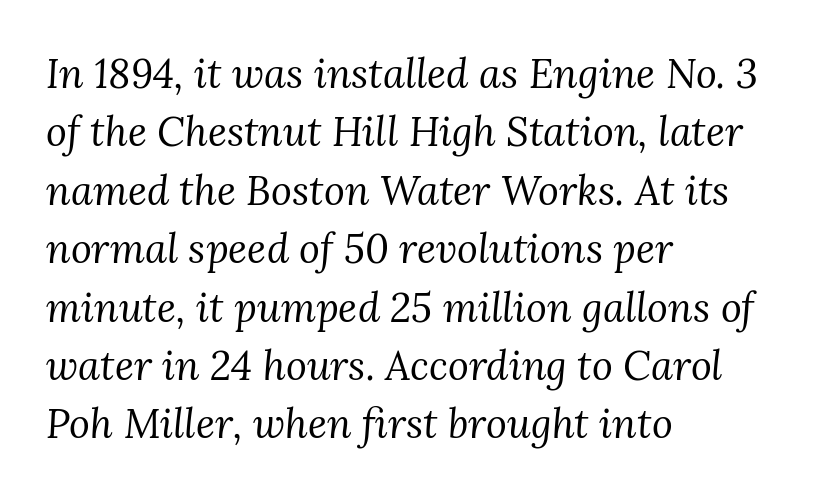
{"serif": "yes", "italic": "yes", "lean": "right", "slant_degrees": 3, "bold": "no", "weight": "regular", "width": "normal", "stroke_contrast": "medium", "x_height": "medium", "monospaced": "no", "underline": "no", "align": "left", "line_spacing": "normal", "line_spacing_ratio": 1.46, "letter_spacing": "normal", "letter_spacing_em": 0.0, "glyph_px": 40}
